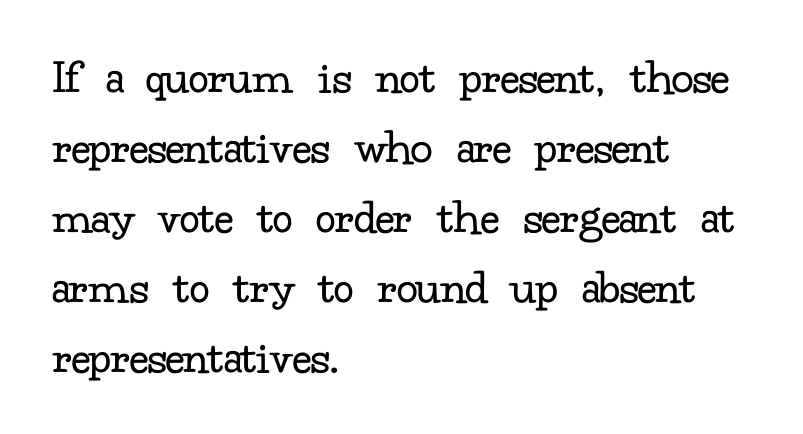
Is this a heavy cut? Hardly; it is regular or lighter. Visually the block forms a straight wall on the left and a jagged coastline on the right. These lines were composed using upright roman letters. The rendering keeps characters at their native spacing. Check the space under the baseline: it is left empty.
